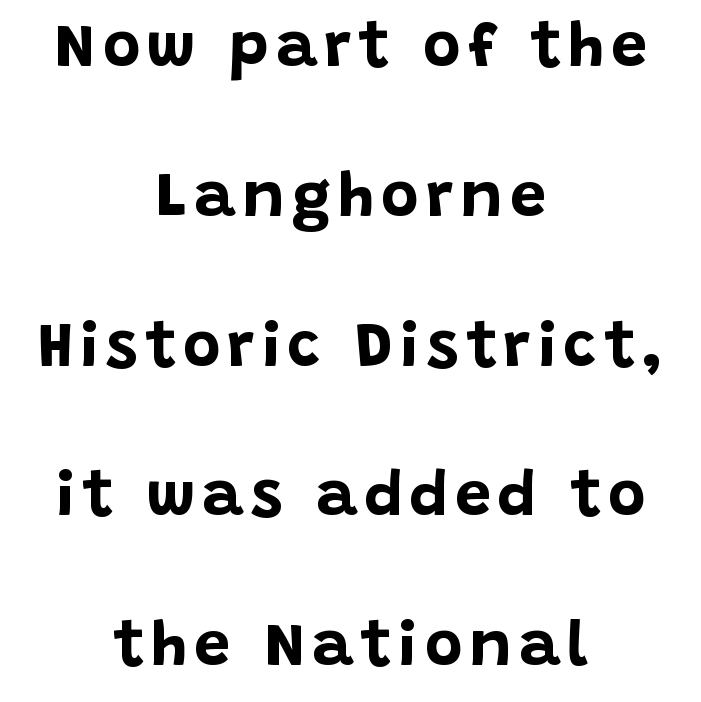
The image shows 64 px bold sans-serif type, upright; set centered, loose line spacing (2.34x), not underlined; low stroke contrast and a large x-height.
